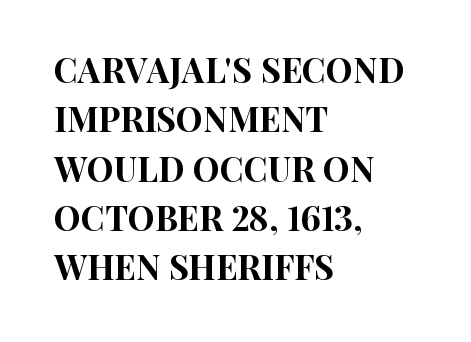
Q: Is the text italic (slanted)? A: No, it is upright.
Q: Is the typeface a serif or a sans-serif typeface? A: Sans-serif.
Q: Is the text underlined? A: No.
Q: How is the paragraph aligned? A: Left-aligned.
Q: Is the spacing between letters normal or unusually wide? A: Normal.
Q: Is the spacing between lines tight, normal or loose? A: Normal.
Q: Width (condensed, normal, or wide)? A: Condensed.
Q: Stroke contrast? A: High.
Q: x-height? A: Large.
Q: Monospaced? A: No.
